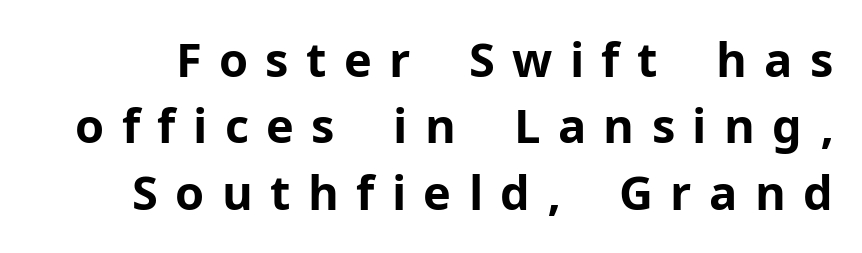
Unlike italic type, these characters show no tilt at all. The face used here is rendered with a markedly widened letterfit. Looks like regular typesetting: each glyph gets only the width it needs. The rendering uses a bold face; every stroke is thick and dark. The typeface chosen for these lines omits serifs.
